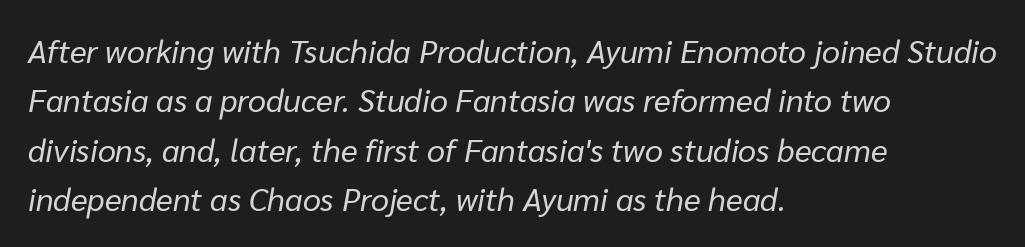
{"italic": "yes", "lean": "right", "slant_degrees": 10, "bold": "no", "weight": "regular", "width": "normal", "stroke_contrast": "low", "x_height": "medium", "monospaced": "no", "underline": "no", "align": "left", "line_spacing": "normal", "line_spacing_ratio": 1.54, "letter_spacing": "normal", "letter_spacing_em": 0.0, "glyph_px": 32}
